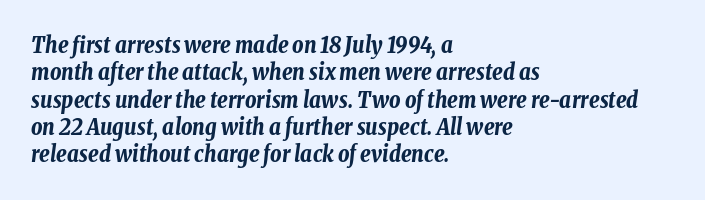
The image shows 22 px bold type, italic (leaning right); set left-aligned, line spacing 1.24x, normal letter spacing, not underlined.
